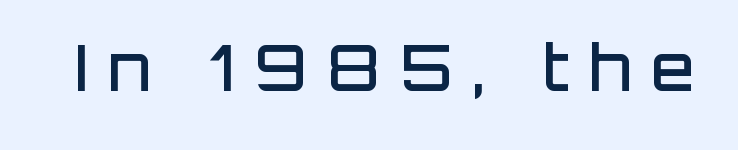
{"serif": "no", "italic": "no", "bold": "semi", "weight": "semibold", "width": "normal", "stroke_contrast": "low", "x_height": "large", "monospaced": "no", "underline": "no", "letter_spacing": "wide", "letter_spacing_em": 0.32, "glyph_px": 63}
